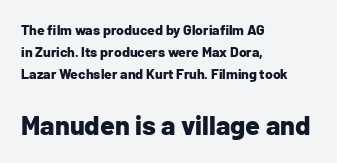
Q: Is the text bold? A: Yes.
Q: Is the text italic (slanted)? A: No, it is upright.
Q: Is the text underlined? A: No.
Q: How is the paragraph aligned? A: Left-aligned.
Q: Is the spacing between letters normal or unusually wide? A: Normal.
Q: Is the spacing between lines tight, normal or loose? A: Normal.
Q: Which block of text is set in a larger size, the first (top) or the second (bottom)? A: The second (bottom) one.
